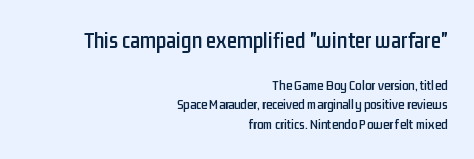
Compared with typical paragraphs, the rows here are spaced about the same. The block sitting higher on the canvas is the one with enlarged characters. Leftover space on each line is placed entirely before the opening word. A clean baseline with only descenders dipping below it.
